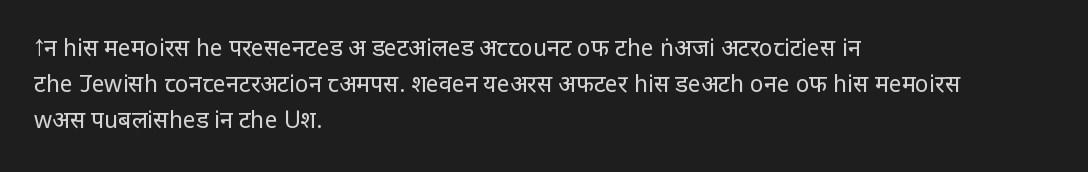
The image shows 23 px text type, upright; set left-aligned, normal line spacing (1.56x), normal letter spacing, not underlined.
